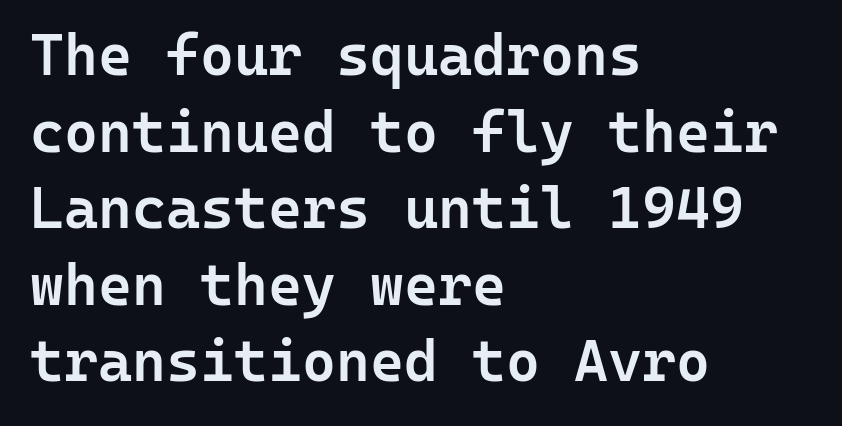
The image shows 58 px semibold sans-serif type, upright, monospaced; set left-aligned, normal line spacing (1.32x), normal letter spacing, not underlined; low stroke contrast and a medium x-height.
